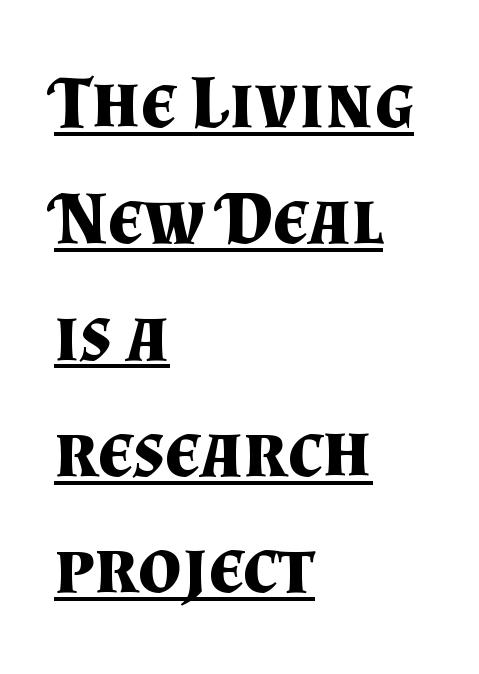
The specimen reads as upright at a glance. Between one letter and the next there's only the usual sliver of space. The face used here is seriffed, in the tradition of book romans. The rendering anchors every line to the left-hand side. Do the characters align in a grid? No, the font is proportional. The glyphs are accompanied by a horizontal stroke just below them.
